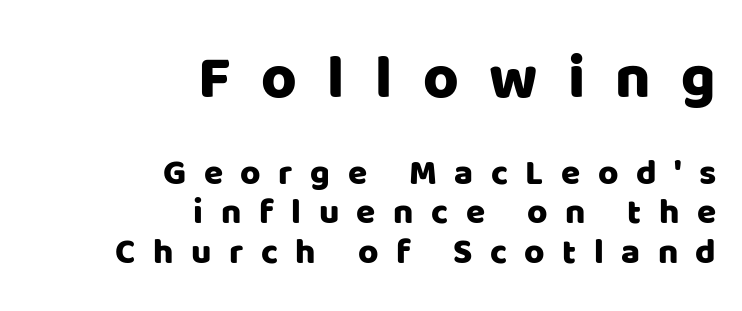
{"serif": "no", "italic": "no", "width": "normal", "stroke_contrast": "low", "x_height": "large", "monospaced": "no", "underline": "no", "align": "right", "line_spacing": "tight", "line_spacing_ratio": 1.12, "letter_spacing": "wide", "letter_spacing_em": 0.5, "larger_block": "first", "size_ratio": 1.74, "glyph_px": 61}
